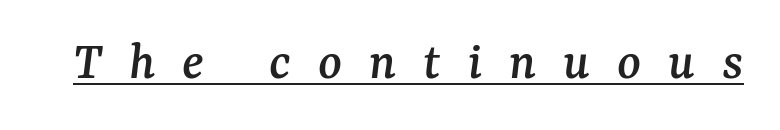
The image shows 55 px serif type, italic (leaning right); set unusually wide letter spacing (+0.49 em), underlined; medium stroke contrast and a medium x-height.
